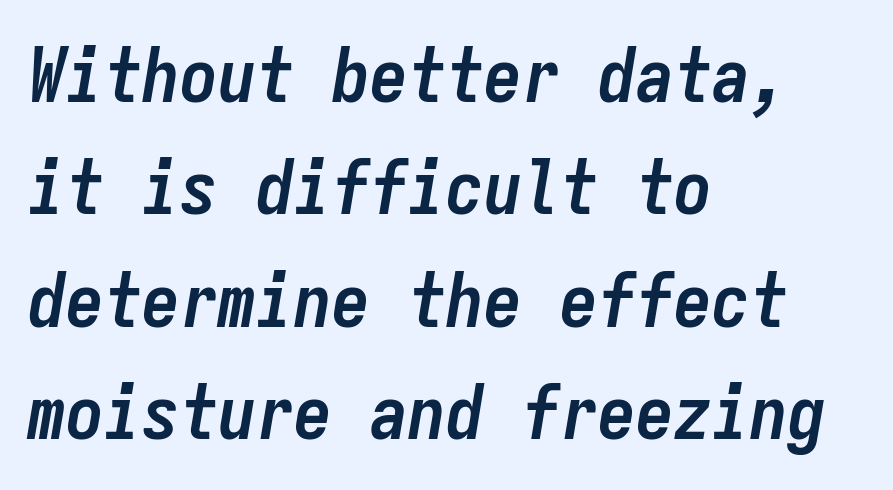
The image shows 76 px semibold, condensed type, italic (leaning right), monospaced; set left-aligned, normal line spacing (1.48x), normal letter spacing, not underlined; low stroke contrast and a medium x-height.
